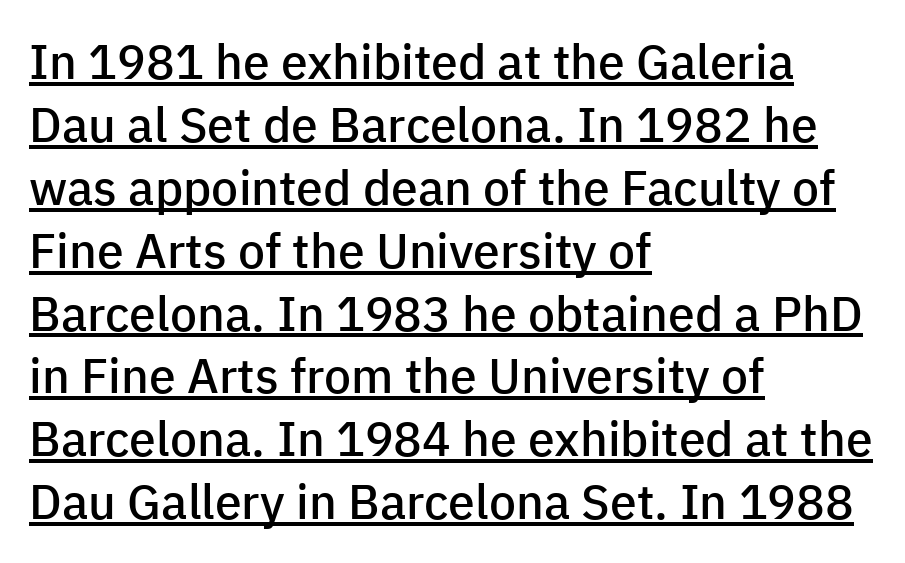
The passage shown is semibold, sitting just below true bold. Glyph-to-glyph distance matches everyday printed text. The passage shown is typed in a proportional face where columns would drift. Is there much room between lines? A standard amount, neither cramped nor airy. Classification — sans serif. Rendered with straight, roman letterforms.
